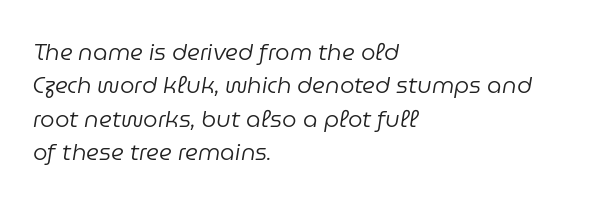
{"italic": "yes", "lean": "right", "slant_degrees": 9, "bold": "no", "underline": "no", "align": "left", "line_spacing": "normal", "line_spacing_ratio": 1.45, "letter_spacing": "normal", "letter_spacing_em": 0.0, "glyph_px": 23}
